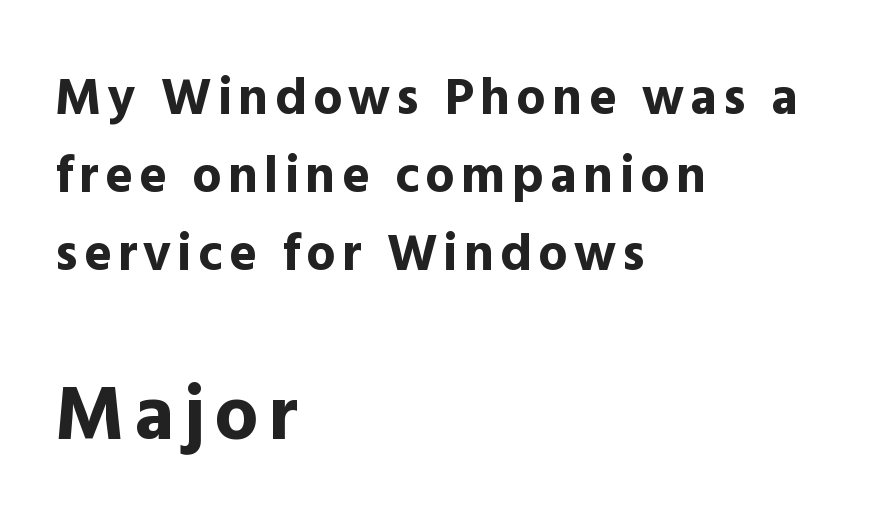
The image shows 78 px bold sans-serif type, upright; set left-aligned, normal line spacing (1.5x), not underlined; the second (bottom) block is 1.5x larger; a medium x-height.
